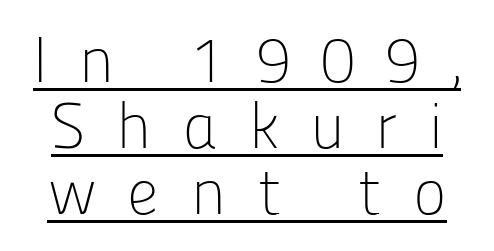
{"serif": "no", "italic": "no", "bold": "no", "weight": "light", "width": "normal", "stroke_contrast": "low", "x_height": "medium", "monospaced": "no", "underline": "yes", "line_spacing": "tight", "line_spacing_ratio": 1.03, "letter_spacing": "wide", "letter_spacing_em": 0.48, "glyph_px": 64}
